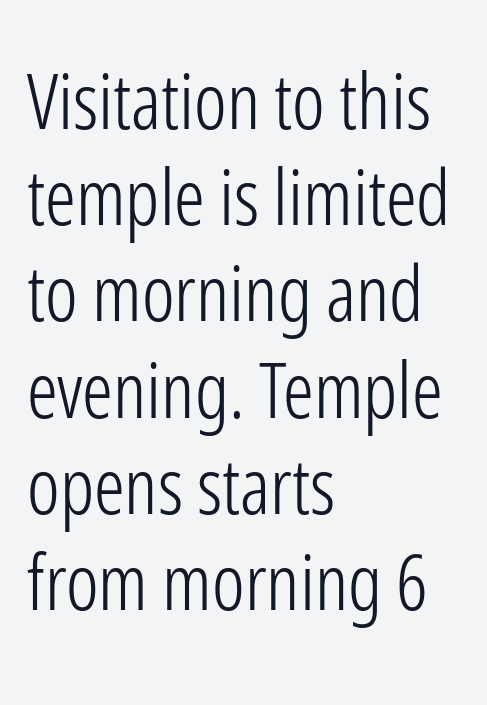
Heft: none added — not bold. Every row of glyphs begins at an identical x-position on the left. Posture: straight, roman, zero tilt. The leading is moderate, giving the passage an even texture.
